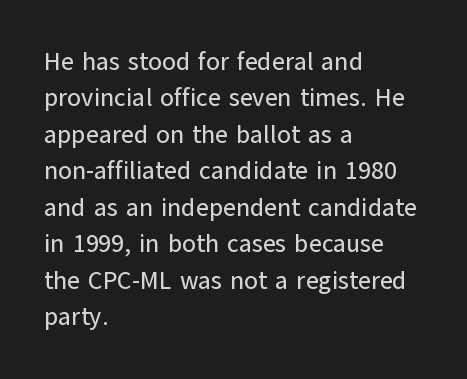
The image shows 25 px text type, upright; set left-aligned, normal line spacing (1.46x), normal letter spacing, not underlined.
